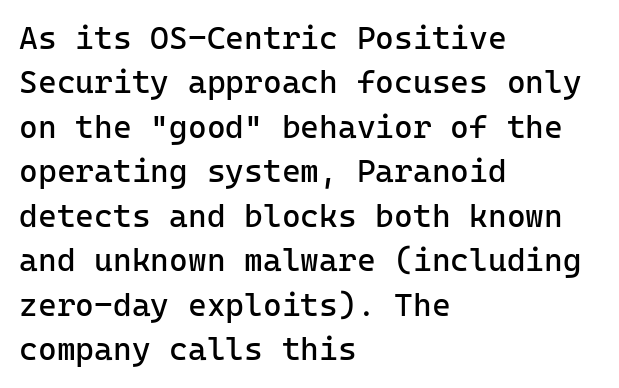
The image shows 32 px regular-weight sans-serif type, upright, monospaced; set left-aligned, normal line spacing (1.39x), normal letter spacing, not underlined; low stroke contrast and a medium x-height.
